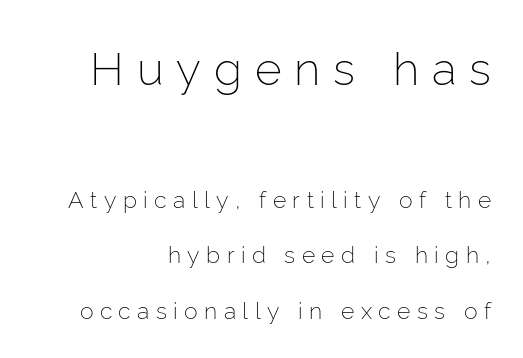
Tracking value appears strongly positive — letters spread wide. The face used here is a sans, in the tradition of grotesques and geometrics. The composition opens big and finishes small. Do the letters lean? They stand straight. The text block is weighted toward the right margin, trailing off unevenly leftward. The face used here is proportionally spaced, like ordinary book or web type.
